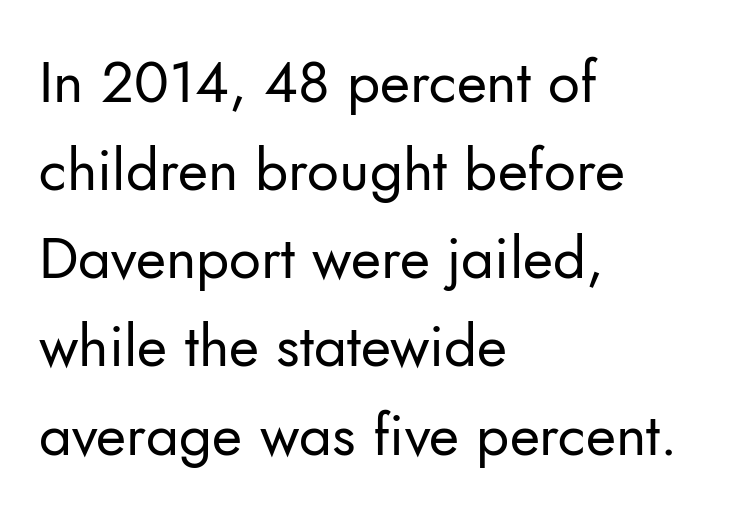
The image shows 58 px regular-weight sans-serif type, upright; set left-aligned, normal line spacing (1.52x), normal letter spacing, not underlined; low stroke contrast and a small x-height.
